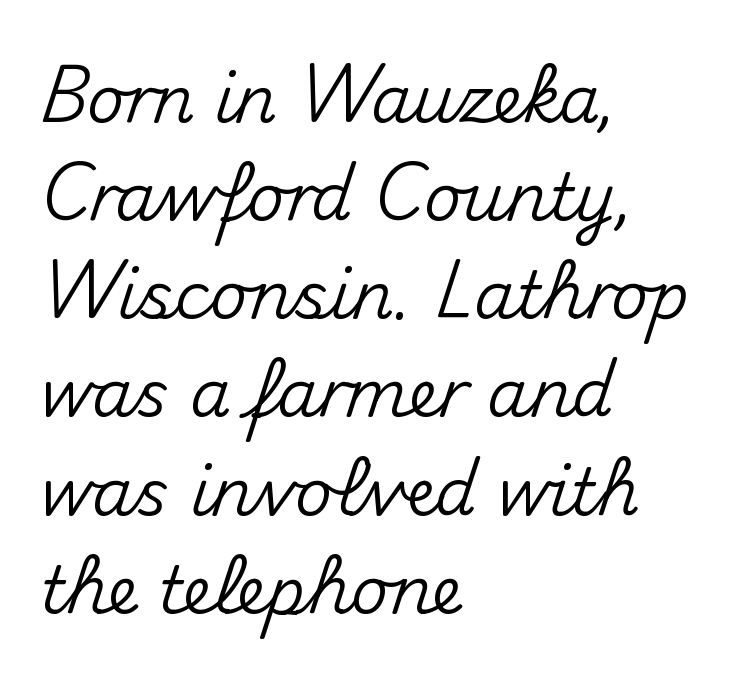
The image shows 65 px sans-serif type; set left-aligned, normal line spacing (1.51x), normal letter spacing, not underlined; medium stroke contrast and a small x-height.
